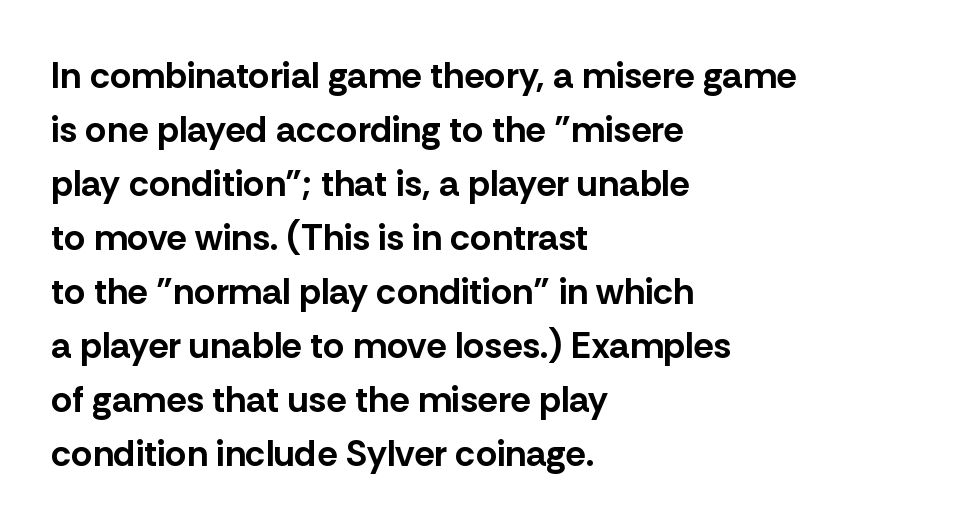
Q: Is the text bold? A: Yes.
Q: Is the text italic (slanted)? A: No, it is upright.
Q: Is the typeface a serif or a sans-serif typeface? A: Sans-serif.
Q: Is the text underlined? A: No.
Q: How is the paragraph aligned? A: Left-aligned.
Q: Is the spacing between letters normal or unusually wide? A: Normal.
Q: Is the spacing between lines tight, normal or loose? A: Normal.
Q: Width (condensed, normal, or wide)? A: Normal.
Q: Stroke contrast? A: Low.
Q: x-height? A: Medium.
Q: Monospaced? A: No.
